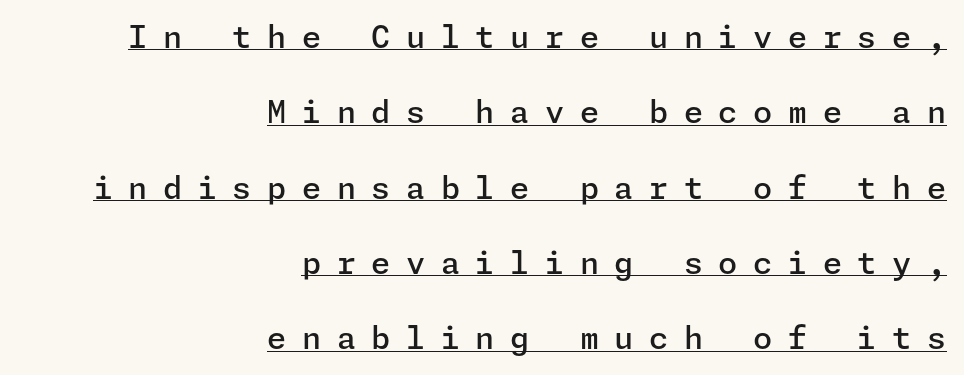
The image shows 31 px semibold sans-serif type, upright; set right-aligned, loose line spacing (2.43x), unusually wide letter spacing (+0.5 em), underlined; low stroke contrast and a medium x-height.
